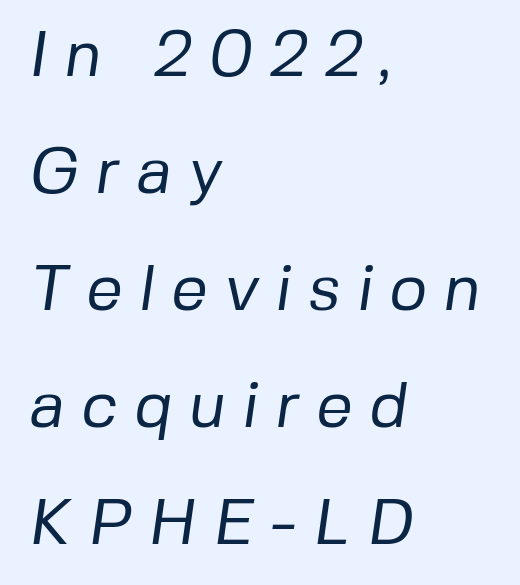
{"serif": "no", "bold": "no", "weight": "regular", "width": "normal", "stroke_contrast": "low", "x_height": "medium", "monospaced": "no", "underline": "no", "align": "left", "line_spacing_ratio": 1.8, "letter_spacing": "wide", "letter_spacing_em": 0.25, "glyph_px": 65}
